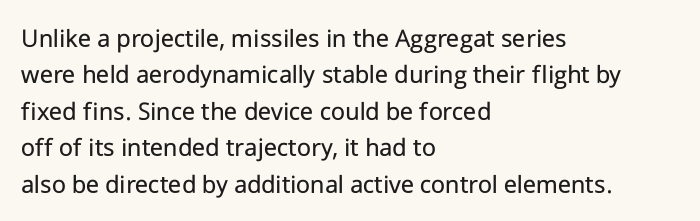
The image shows 27 px text type, upright; set left-aligned, normal line spacing (1.35x), normal letter spacing, not underlined.
